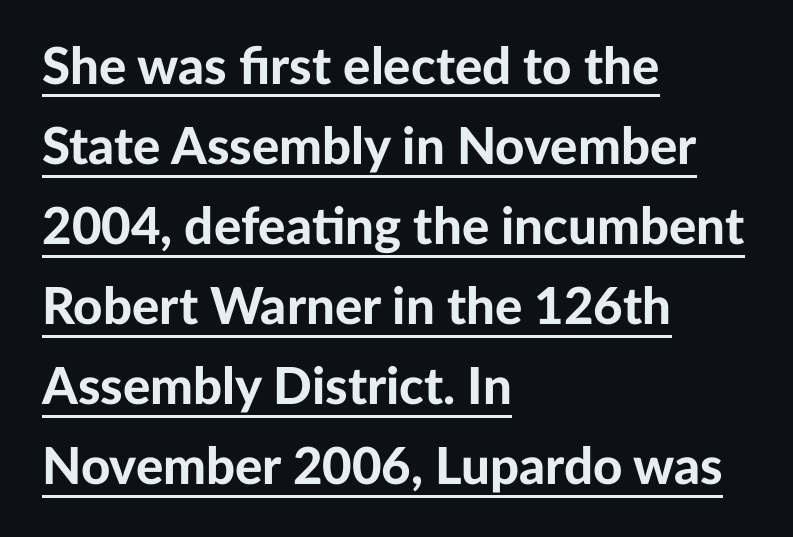
Q: Is the text bold? A: Yes.
Q: Is the text italic (slanted)? A: No, it is upright.
Q: Is the typeface a serif or a sans-serif typeface? A: Sans-serif.
Q: Is the text underlined? A: Yes.
Q: How is the paragraph aligned? A: Left-aligned.
Q: Is the spacing between letters normal or unusually wide? A: Normal.
Q: Is the spacing between lines tight, normal or loose? A: Normal.
Q: Width (condensed, normal, or wide)? A: Normal.
Q: Stroke contrast? A: Low.
Q: x-height? A: Medium.
Q: Monospaced? A: No.
